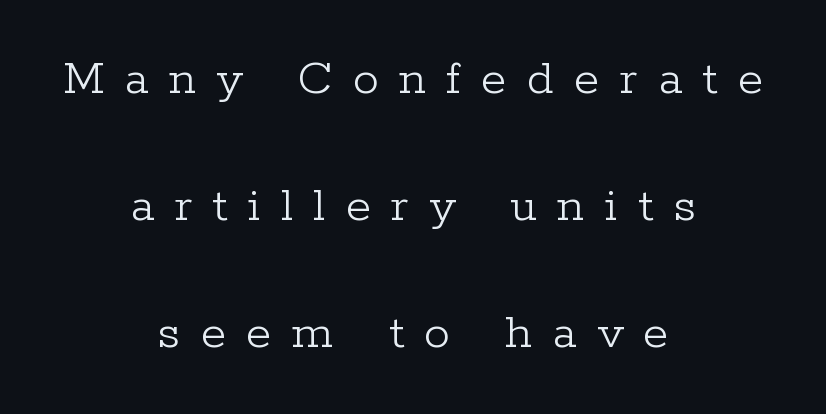
{"serif": "yes", "italic": "no", "bold": "no", "weight": "light", "width": "normal", "stroke_contrast": "low", "x_height": "medium", "monospaced": "no", "underline": "no", "align": "center", "line_spacing": "loose", "line_spacing_ratio": 2.44, "letter_spacing": "wide", "letter_spacing_em": 0.39, "glyph_px": 52}
